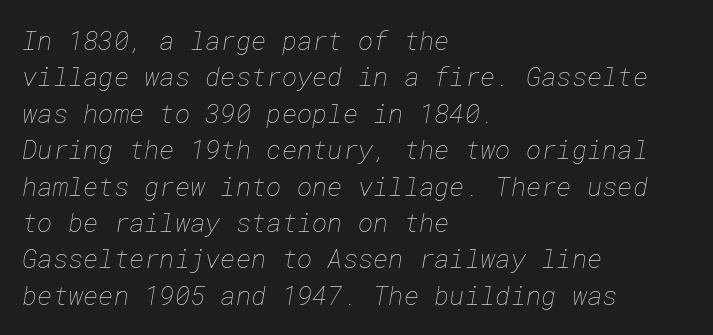
{"bold": "no", "underline": "no", "align": "left", "line_spacing": "normal", "line_spacing_ratio": 1.4, "letter_spacing": "normal", "letter_spacing_em": 0.0, "glyph_px": 26}
